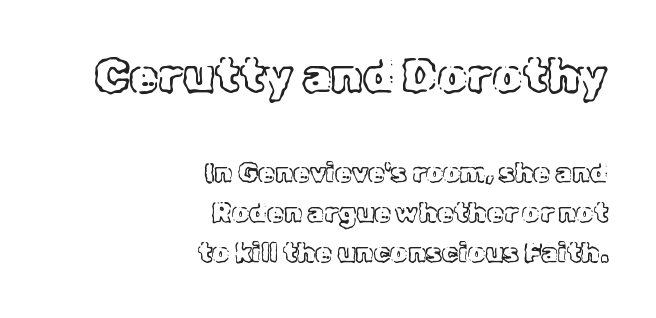
{"italic": "no", "width": "normal", "x_height": "medium", "monospaced": "no", "underline": "no", "align": "right", "line_spacing": "normal", "line_spacing_ratio": 1.49, "letter_spacing": "normal", "letter_spacing_em": 0.0, "larger_block": "first", "size_ratio": 1.74, "glyph_px": 47}
